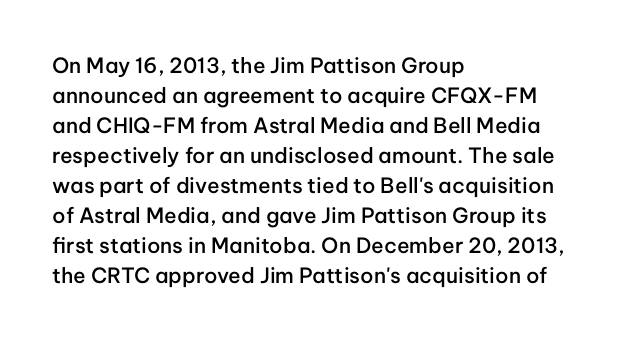
What weight is shown? A semibold, between regular and bold. Nobody touched the tracking dial on this one. This sample keeps an unexceptional amount of space between lines. The typography opts for an upright posture over an oblique one. These lines stack with their left ends in a neat column. The specimen omits any rule beneath the text block's lines.
